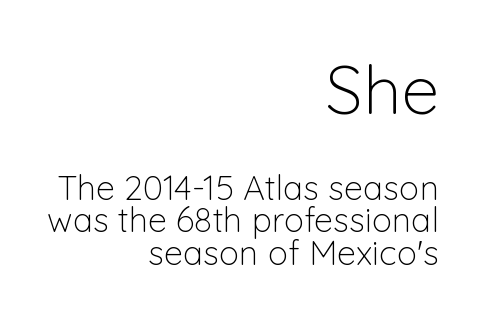
The lettering holds an erect, upright posture throughout. The first block has been scaled up relative to the second. A typesetter would label this face a sans. In terms of leading, this rendering errs on the cramped side. Here the designer chose a conventional face with non-uniform glyph widths. Each stroke keeps to a modest, everyday thickness or less.
